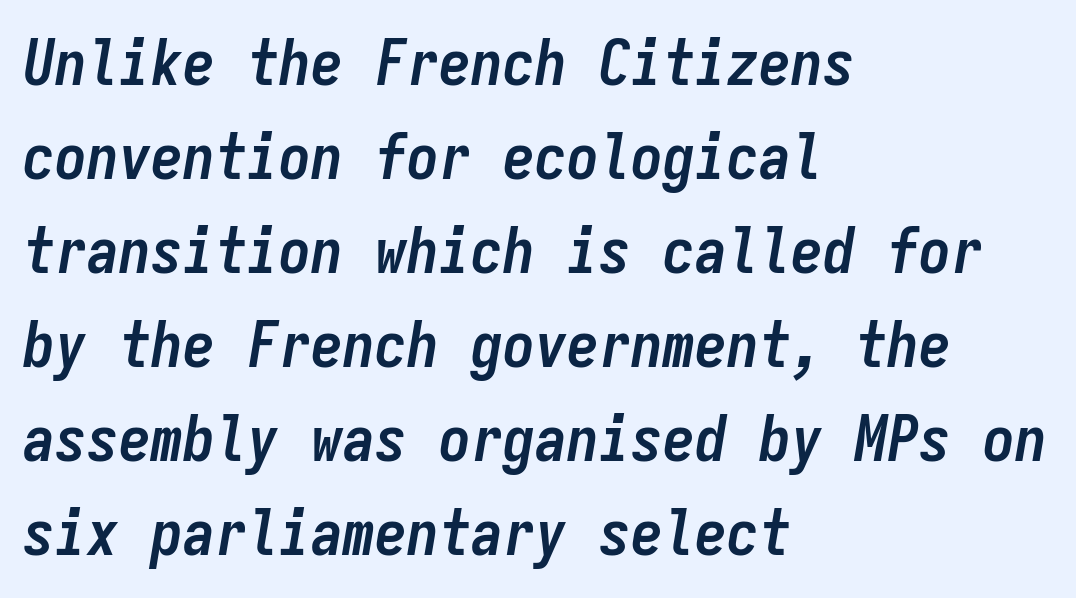
The image shows 64 px semibold, condensed type, italic (leaning right), monospaced; set left-aligned, normal line spacing (1.47x), normal letter spacing, not underlined; low stroke contrast and a medium x-height.
